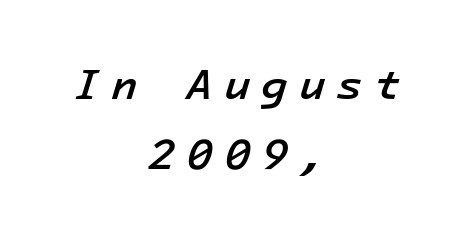
Teacher's note: observe the equal gaps on both sides — that is centered alignment. The whole block is typeset with a tilt. Descenders hang freely into open space. These lines are rendered in a fixed-pitch font. Interline gaps are of average width in this sample.
